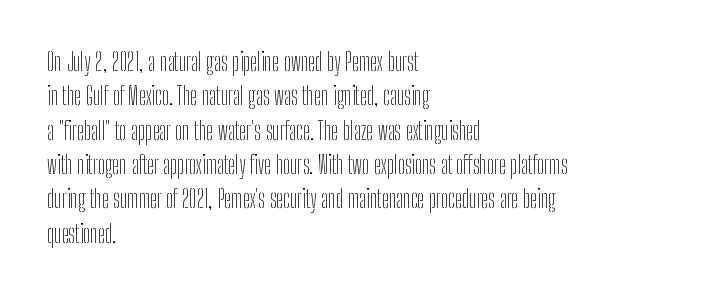
Q: Is the text bold? A: No.
Q: Is the text italic (slanted)? A: No, it is upright.
Q: Is the text underlined? A: No.
Q: How is the paragraph aligned? A: Left-aligned.
Q: Is the spacing between letters normal or unusually wide? A: Normal.
Q: Is the spacing between lines tight, normal or loose? A: Normal.
